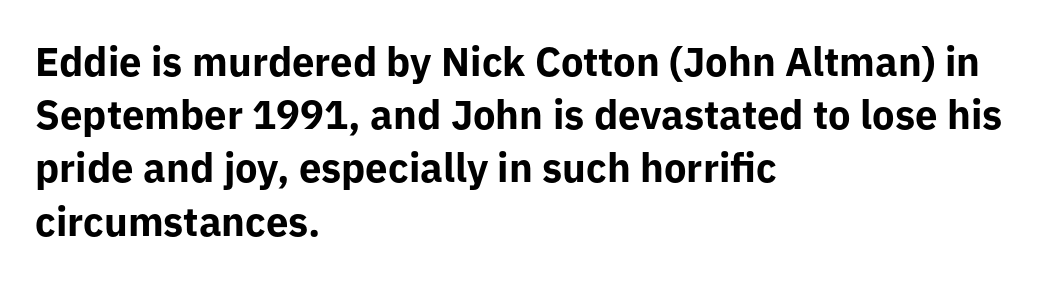
Q: Is the text bold? A: Yes.
Q: Is the text italic (slanted)? A: No, it is upright.
Q: Is the typeface a serif or a sans-serif typeface? A: Sans-serif.
Q: Is the text underlined? A: No.
Q: How is the paragraph aligned? A: Left-aligned.
Q: Is the spacing between letters normal or unusually wide? A: Normal.
Q: Is the spacing between lines tight, normal or loose? A: Normal.
Q: Width (condensed, normal, or wide)? A: Normal.
Q: Stroke contrast? A: Low.
Q: x-height? A: Medium.
Q: Monospaced? A: No.
